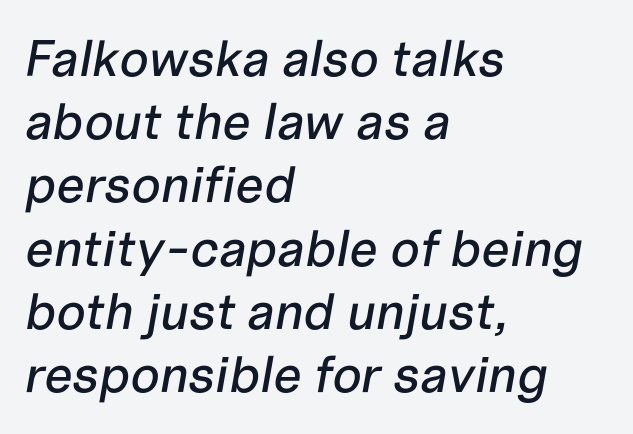
Observe the lean: these are italic letterforms. The rag falls on the right side of this text block. Observe the ordinary spacing: letters are neighbours, not strangers. Do the characters align in a grid? No, the font is proportional.
